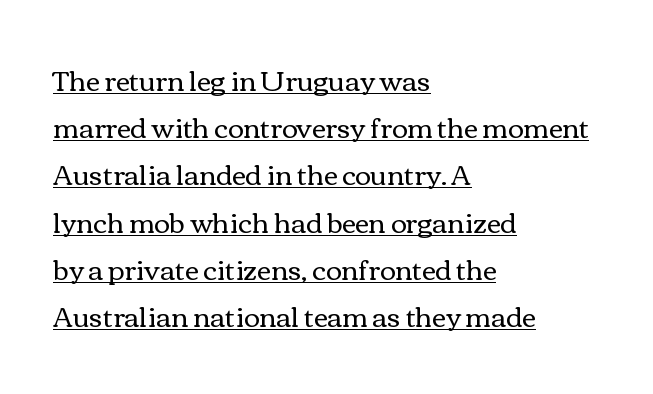
{"italic": "no", "bold": "no", "underline": "yes", "align": "left", "line_spacing_ratio": 1.75, "letter_spacing": "normal", "letter_spacing_em": 0.0, "glyph_px": 27}
